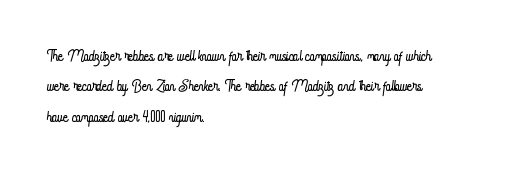
{"bold": "no", "underline": "no", "align": "left", "line_spacing": "normal", "line_spacing_ratio": 1.45, "letter_spacing": "normal", "letter_spacing_em": 0.0, "glyph_px": 21}
